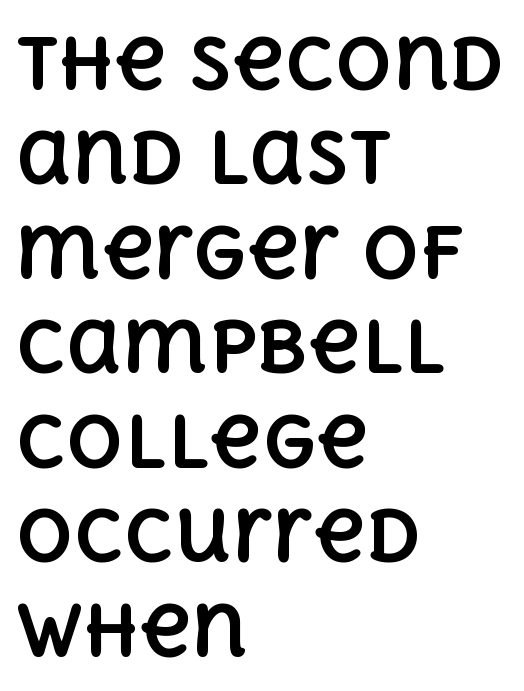
The image shows 71 px bold type, upright; set left-aligned, normal line spacing (1.33x), normal letter spacing, not underlined; a large x-height.
